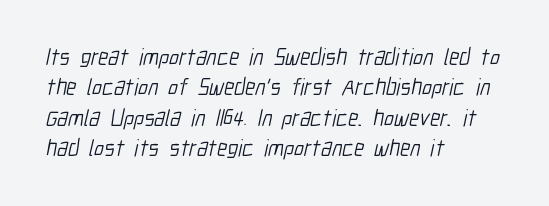
Honestly, the letter spacing is just normal — you wouldn't notice it. Each line starts at the same left margin while the right side varies. Interline gaps are of average width in this sample. Stroke thickness stays within the range of a standard reading face or lighter. Decoration check: the copy has no underline.
